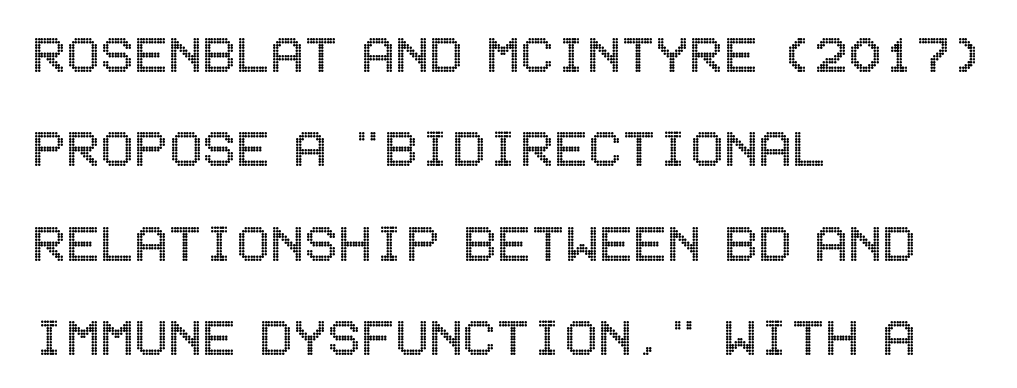
Q: Is the text italic (slanted)? A: No, it is upright.
Q: Is the text underlined? A: No.
Q: How is the paragraph aligned? A: Left-aligned.
Q: Is the spacing between letters normal or unusually wide? A: Normal.
Q: Is the spacing between lines tight, normal or loose? A: Normal.
Q: Width (condensed, normal, or wide)? A: Condensed.
Q: x-height? A: Large.
